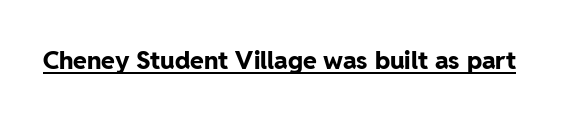
The image shows 25 px bold type, upright; set normal letter spacing, underlined.
